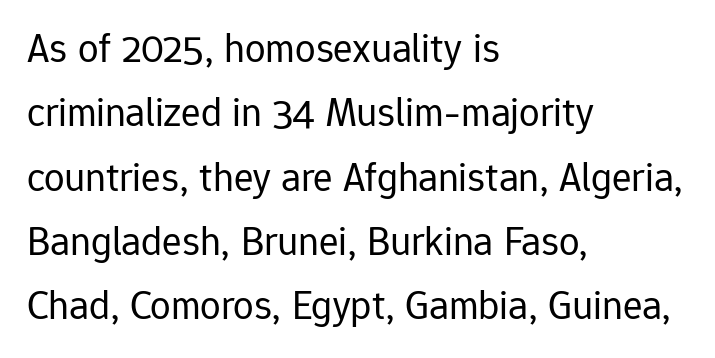
Q: Is the text bold? A: No.
Q: Is the text italic (slanted)? A: No, it is upright.
Q: Is the typeface a serif or a sans-serif typeface? A: Sans-serif.
Q: Is the text underlined? A: No.
Q: How is the paragraph aligned? A: Left-aligned.
Q: Is the spacing between letters normal or unusually wide? A: Normal.
Q: Is the spacing between lines tight, normal or loose? A: Normal.
Q: Width (condensed, normal, or wide)? A: Normal.
Q: Stroke contrast? A: Low.
Q: x-height? A: Medium.
Q: Monospaced? A: No.
